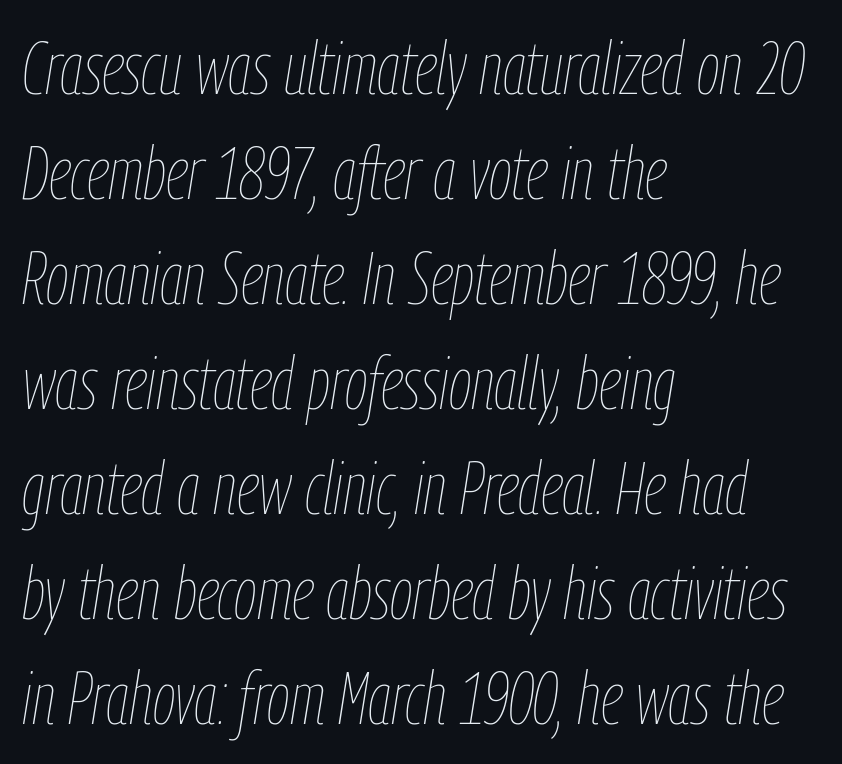
{"italic": "yes", "lean": "right", "slant_degrees": 9, "bold": "no", "weight": "thin", "width": "condensed", "stroke_contrast": "low", "x_height": "medium", "monospaced": "no", "underline": "no", "align": "left", "line_spacing": "normal", "line_spacing_ratio": 1.42, "letter_spacing": "normal", "letter_spacing_em": 0.0, "glyph_px": 74}
